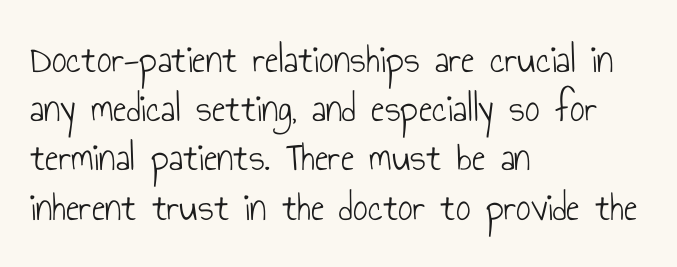
The image shows 41 px light, condensed sans-serif type, upright; set left-aligned, line spacing 1.2x, normal letter spacing, not underlined; low stroke contrast and a small x-height.
